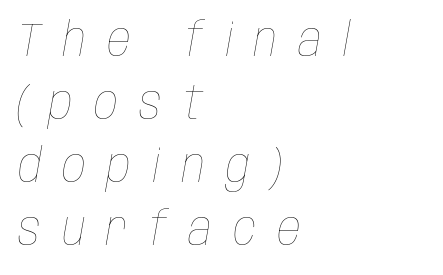
How are the letters spaced? Widely, with obvious added tracking. Teacher's note: observe the even left margin — that is flush-left alignment. Compared with typical paragraphs, the rows here are spaced about the same. The space directly below the letters is spotless. Bold? No — there's no thickening of the strokes.
